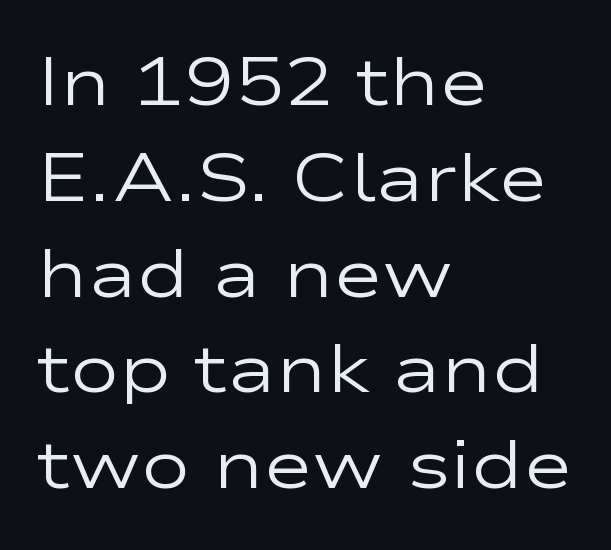
The image shows 67 px regular-weight, wide sans-serif type, upright; set left-aligned, normal line spacing (1.43x), normal letter spacing, not underlined; low stroke contrast and a medium x-height.
